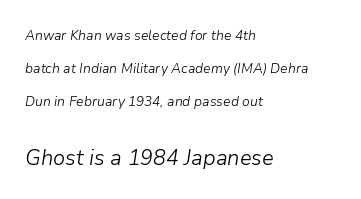
{"italic": "yes", "lean": "right", "slant_degrees": 9, "bold": "no", "underline": "no", "align": "left", "line_spacing": "loose", "line_spacing_ratio": 2.37, "letter_spacing": "normal", "letter_spacing_em": 0.0, "larger_block": "second", "size_ratio": 1.57, "glyph_px": 22}
